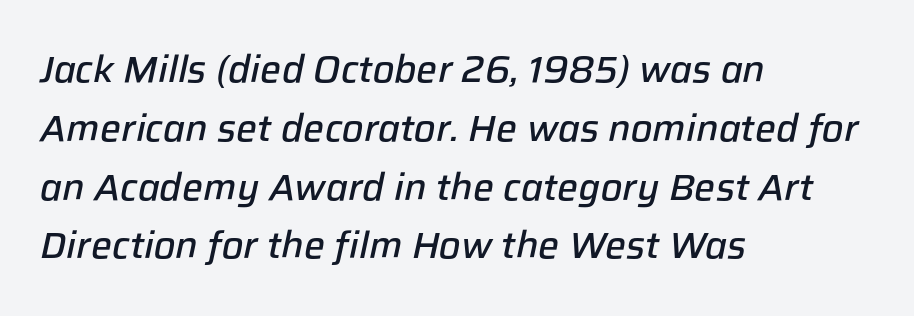
{"italic": "yes", "lean": "right", "slant_degrees": 12, "bold": "semi", "weight": "semibold", "width": "normal", "stroke_contrast": "low", "x_height": "medium", "monospaced": "no", "underline": "no", "align": "left", "line_spacing": "normal", "line_spacing_ratio": 1.59, "letter_spacing": "normal", "letter_spacing_em": 0.0, "glyph_px": 37}
